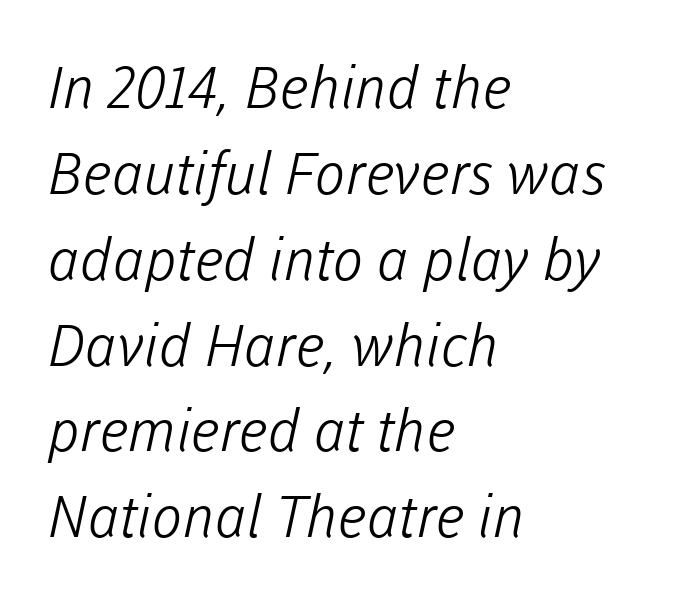
The image shows 58 px light sans-serif type; set left-aligned, normal line spacing (1.48x), normal letter spacing, not underlined; low stroke contrast and a medium x-height.
